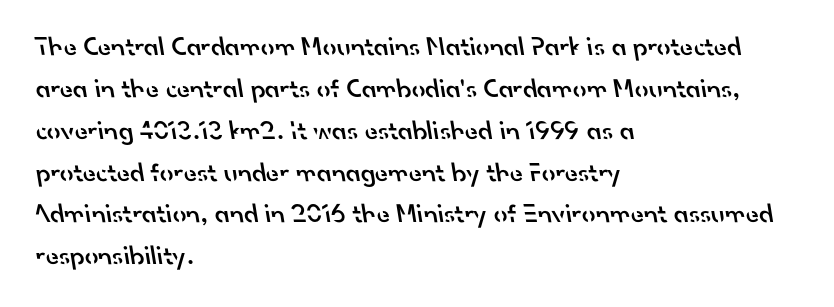
Q: Is the text bold? A: Semi-bold.
Q: Is the text underlined? A: No.
Q: How is the paragraph aligned? A: Left-aligned.
Q: Is the spacing between letters normal or unusually wide? A: Normal.
Q: Is the spacing between lines tight, normal or loose? A: Normal.
